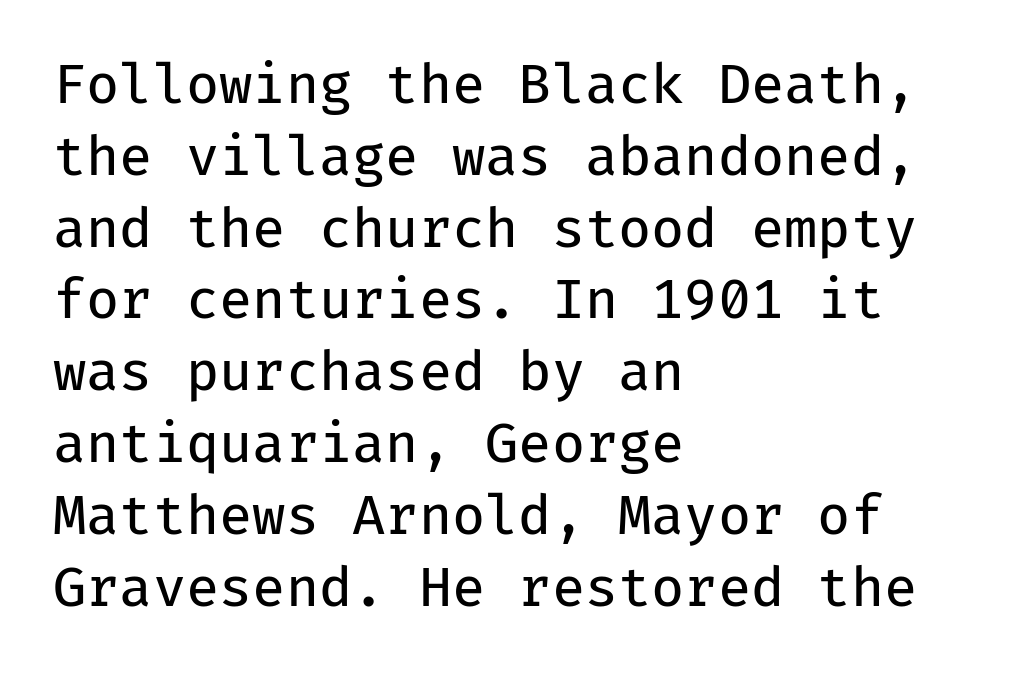
The image shows 54 px regular-weight sans-serif type, upright, monospaced; set left-aligned, normal line spacing (1.33x), normal letter spacing, not underlined; low stroke contrast and a medium x-height.
